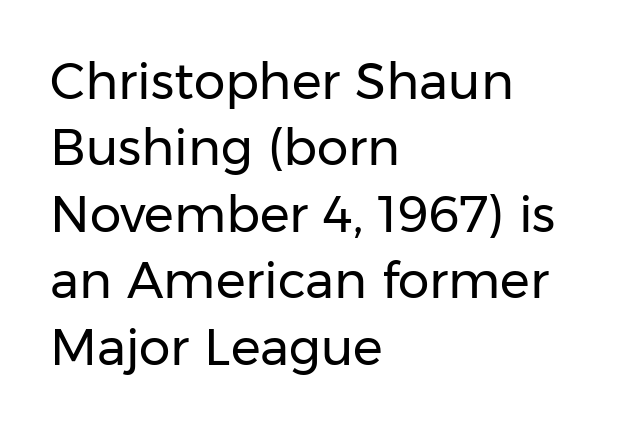
The image shows 50 px regular-weight sans-serif type, upright; set left-aligned, normal line spacing (1.33x), normal letter spacing, not underlined; low stroke contrast and a medium x-height.
